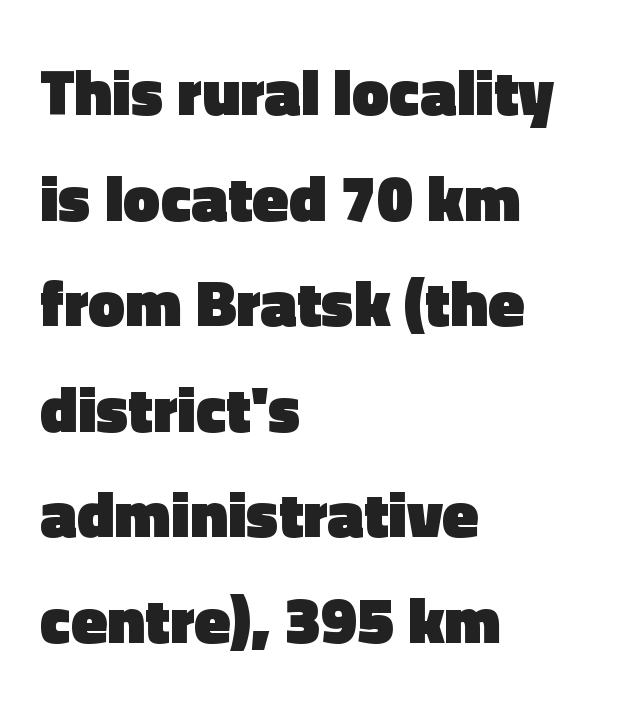
Visually the block forms a straight wall on the left and a jagged coastline on the right. Typesetter's note: full bold, strokes at maximum text heaviness. The foot of each line stays bare and open. Evenly set lines give the paragraph a standard silhouette. Do the letters lean? They stand straight. Think of a printed novel: that variable character pitch is what you see here.
